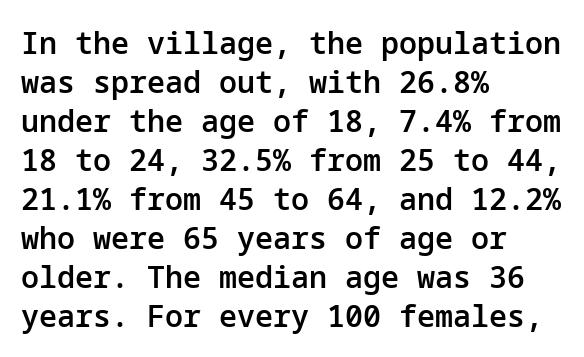
Serif or sans? Sans — the stroke terminals are bare. Reading down the block, your eye returns to a fixed left position each line. Caption: standard tracking, unaltered. Ordinary non-slanted type is in use.
